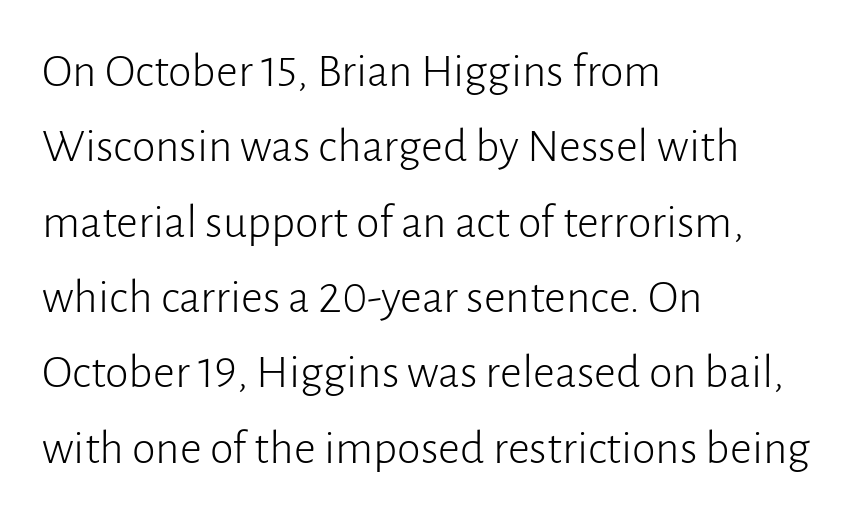
Q: Is the text bold? A: No.
Q: Is the text italic (slanted)? A: No, it is upright.
Q: Is the typeface a serif or a sans-serif typeface? A: Sans-serif.
Q: Is the text underlined? A: No.
Q: How is the paragraph aligned? A: Left-aligned.
Q: Is the spacing between letters normal or unusually wide? A: Normal.
Q: Is the spacing between lines tight, normal or loose? A: Normal.
Q: Width (condensed, normal, or wide)? A: Normal.
Q: Stroke contrast? A: Low.
Q: x-height? A: Medium.
Q: Monospaced? A: No.
